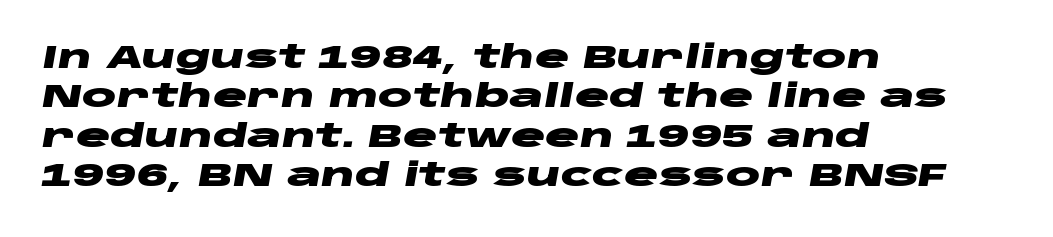
{"italic": "yes", "lean": "right", "slant_degrees": 10, "bold": "yes", "weight": "heavy", "width": "wide", "stroke_contrast": "low", "x_height": "large", "monospaced": "no", "underline": "no", "align": "left", "line_spacing_ratio": 1.23, "letter_spacing": "normal", "letter_spacing_em": 0.0, "glyph_px": 32}
